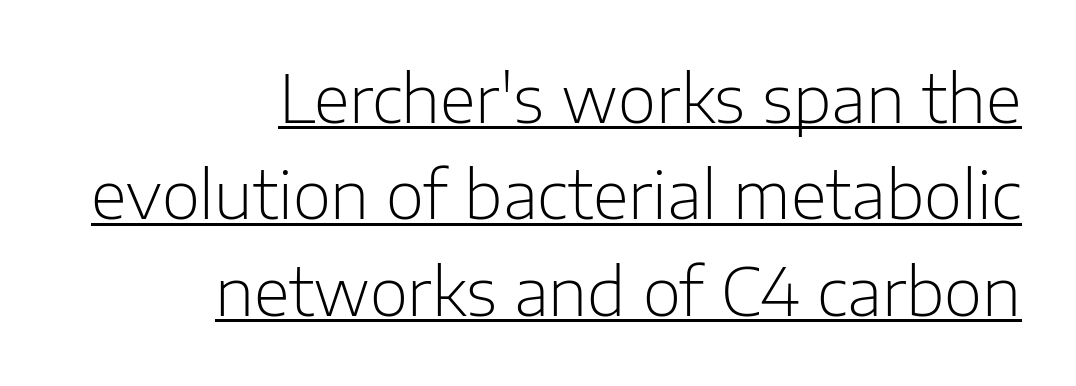
Q: Is the text bold? A: No.
Q: Is the text italic (slanted)? A: No, it is upright.
Q: Is the typeface a serif or a sans-serif typeface? A: Sans-serif.
Q: Is the text underlined? A: Yes.
Q: How is the paragraph aligned? A: Right-aligned.
Q: Is the spacing between letters normal or unusually wide? A: Normal.
Q: Is the spacing between lines tight, normal or loose? A: Normal.
Q: Width (condensed, normal, or wide)? A: Normal.
Q: Stroke contrast? A: Low.
Q: x-height? A: Medium.
Q: Monospaced? A: No.
